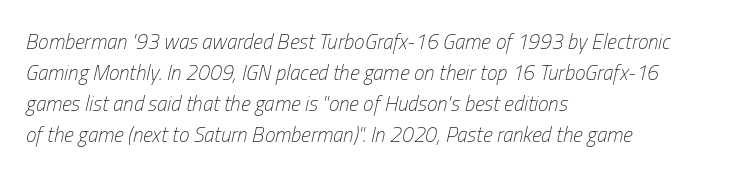
The image shows 21 px text type, italic (leaning right); set left-aligned, normal line spacing (1.48x), normal letter spacing, not underlined.
